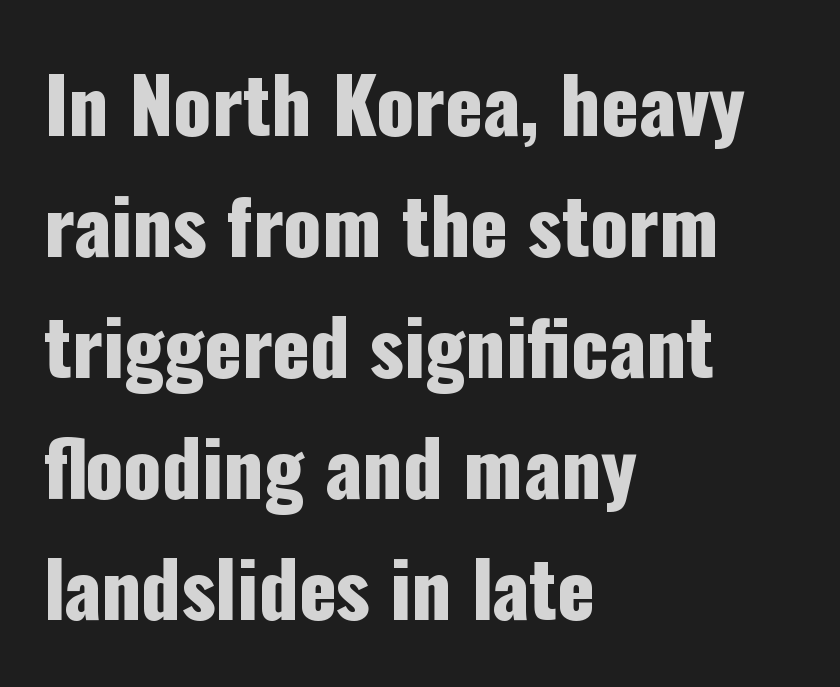
Tracking here is standard; glyphs follow each other at the usual distance. The glyphs are unaccompanied by any horizontal stroke below them. The designer went with a sans here, leaving each stem footless. You could not count columns in this text — the font is proportionally spaced.
